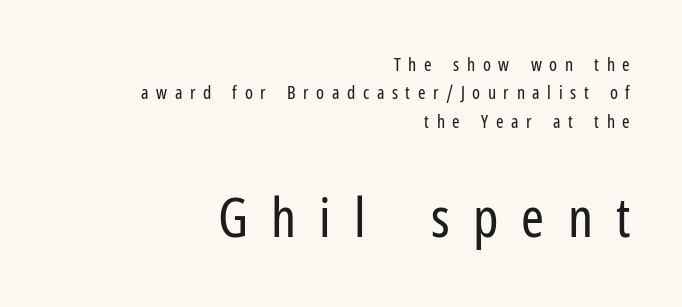
Q: Is the text bold? A: No.
Q: Is the text italic (slanted)? A: No, it is upright.
Q: Is the typeface a serif or a sans-serif typeface? A: Sans-serif.
Q: Is the text underlined? A: No.
Q: How is the paragraph aligned? A: Right-aligned.
Q: Is the spacing between letters normal or unusually wide? A: Unusually wide.
Q: Is the spacing between lines tight, normal or loose? A: Normal.
Q: Which block of text is set in a larger size, the first (top) or the second (bottom)? A: The second (bottom) one.
Q: Width (condensed, normal, or wide)? A: Condensed.
Q: Stroke contrast? A: Low.
Q: x-height? A: Medium.
Q: Monospaced? A: No.
